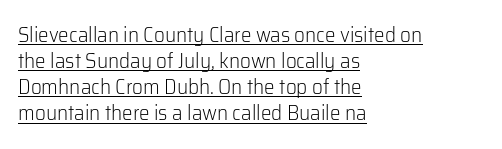
Q: Is the text bold? A: No.
Q: Is the text italic (slanted)? A: No, it is upright.
Q: Is the text underlined? A: Yes.
Q: How is the paragraph aligned? A: Left-aligned.
Q: Is the spacing between letters normal or unusually wide? A: Normal.
